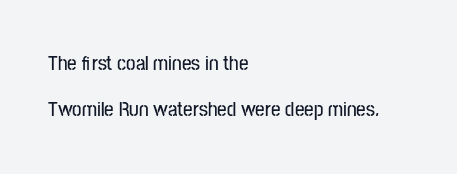
Q: Is the text italic (slanted)? A: No, it is upright.
Q: Is the text underlined? A: No.
Q: How is the paragraph aligned? A: Left-aligned.
Q: Is the spacing between letters normal or unusually wide? A: Normal.
Q: Is the spacing between lines tight, normal or loose? A: Loose.
